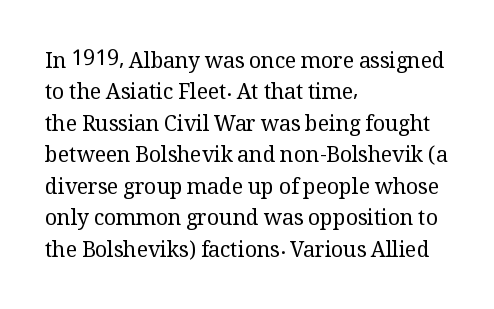
Each row of text sits above clean, open space. Italic? Not at all — the glyphs are vertical. Typeset ragged right — the left edge is the straight one. Each word holds together tightly as a unit, with standard inter-letter gaps. Interline gaps are of average width in this sample.
